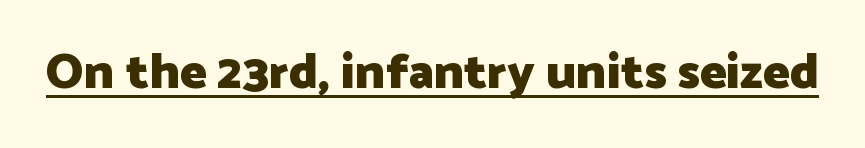
Q: Is the text bold? A: Yes.
Q: Is the text italic (slanted)? A: No, it is upright.
Q: Is the typeface a serif or a sans-serif typeface? A: Sans-serif.
Q: Is the text underlined? A: Yes.
Q: Is the spacing between letters normal or unusually wide? A: Normal.
Q: Width (condensed, normal, or wide)? A: Normal.
Q: Stroke contrast? A: Low.
Q: x-height? A: Medium.
Q: Monospaced? A: No.
